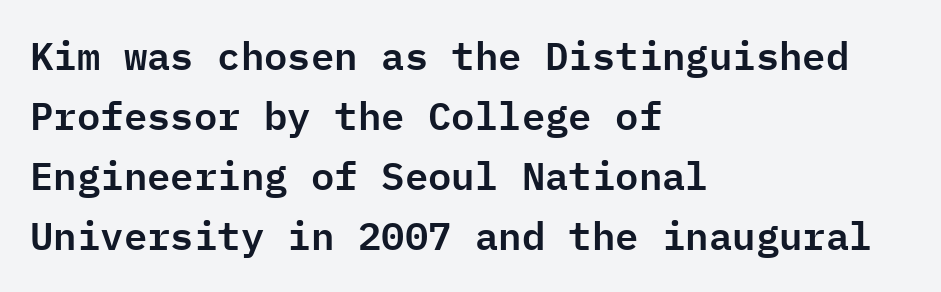
{"serif": "no", "italic": "no", "width": "normal", "stroke_contrast": "low", "x_height": "medium", "monospaced": "yes", "underline": "no", "align": "left", "line_spacing": "normal", "line_spacing_ratio": 1.54, "letter_spacing": "normal", "letter_spacing_em": 0.0, "glyph_px": 39}
